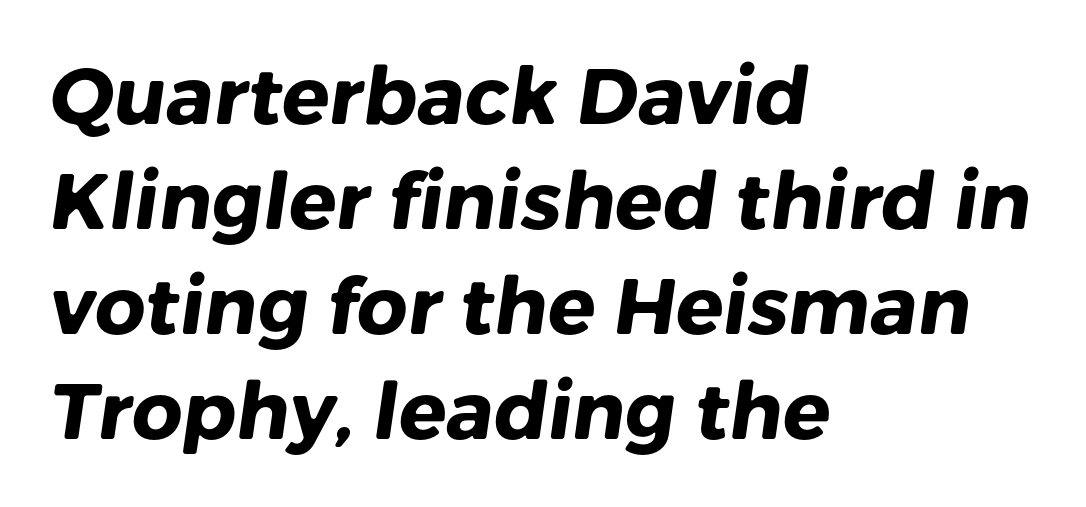
Q: Is the text bold? A: Yes.
Q: Is the typeface a serif or a sans-serif typeface? A: Sans-serif.
Q: Is the text underlined? A: No.
Q: How is the paragraph aligned? A: Left-aligned.
Q: Is the spacing between letters normal or unusually wide? A: Normal.
Q: Is the spacing between lines tight, normal or loose? A: Normal.
Q: Width (condensed, normal, or wide)? A: Normal.
Q: Stroke contrast? A: Low.
Q: x-height? A: Medium.
Q: Monospaced? A: No.
